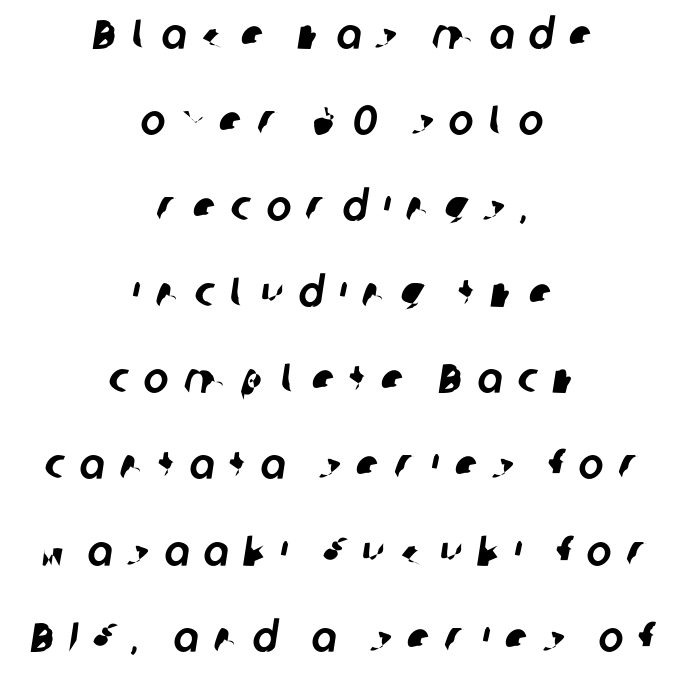
{"serif": "no", "width": "normal", "stroke_contrast": "low", "x_height": "medium", "monospaced": "no", "underline": "no", "align": "center", "line_spacing": "loose", "line_spacing_ratio": 2.05, "letter_spacing": "wide", "letter_spacing_em": 0.36, "glyph_px": 42}
